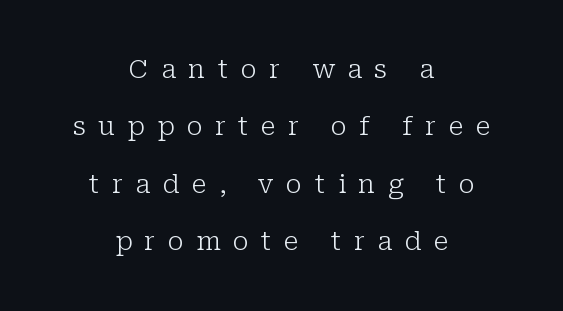
{"italic": "no", "bold": "no", "underline": "no", "align": "center", "line_spacing": "loose", "line_spacing_ratio": 2.21, "letter_spacing": "wide", "letter_spacing_em": 0.48, "glyph_px": 26}
